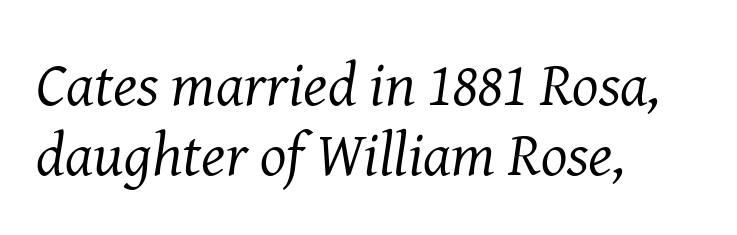
Check where the strokes stop: tiny serifs finish them off. Vertically, the passage feels compressed, each row crowding the next. The face used here is proportionally spaced, like ordinary book or web type. The face used here is rendered with its standard letterfit.
